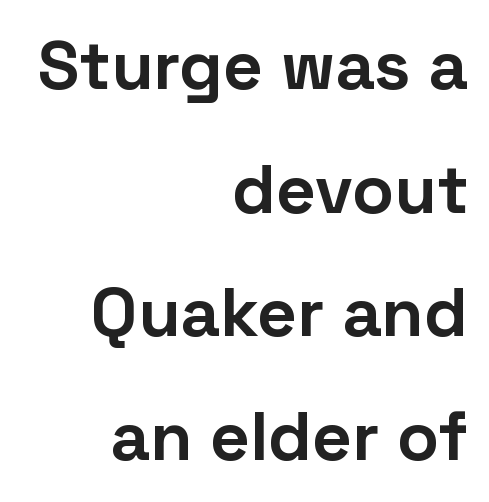
A sans-serif font was chosen for this passage. Alignment: flush right. Any mark beneath the type? The region is blank. Each letter keeps its own natural width here, so spacing adapts to shape. The face used here is rendered with its standard letterfit.
